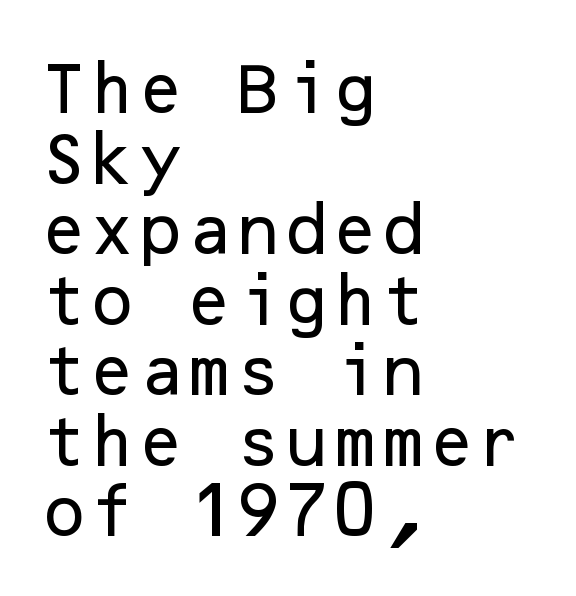
The image shows 56 px sans-serif type, upright; set left-aligned, normal line spacing (1.26x), normal letter spacing, not underlined; low stroke contrast and a medium x-height.
